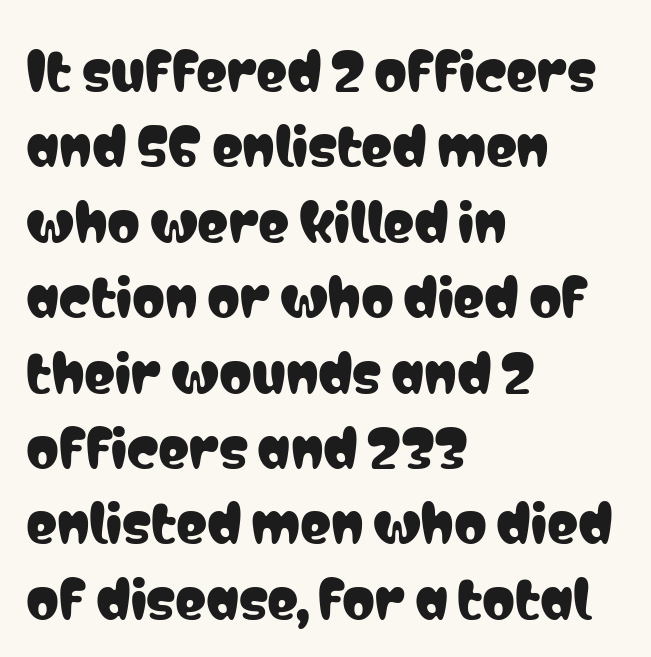
Looks like regular typesetting: each glyph gets only the width it needs. Each word holds together tightly as a unit, with standard inter-letter gaps. A student would call this left alignment; a typographer would say flush left, rag right. To sum up the face: it is a sans, with no serifs. Posture: straight, roman, zero tilt. The strip under each line holds only bare page.
